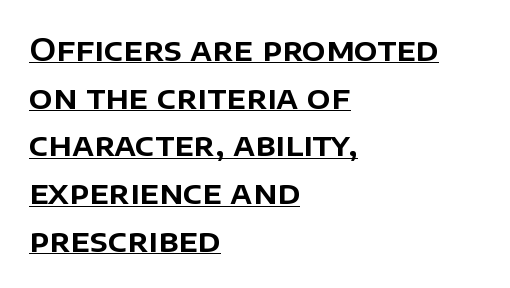
Successive baselines arrive at the customary interval. Tracking here is standard; glyphs follow each other at the usual distance. Somebody hit Ctrl+U on this one — the words are underlined. Do the characters align in a grid? No, the font is proportional. This sample uses an upright cut, with every glyph sitting square on the baseline.
